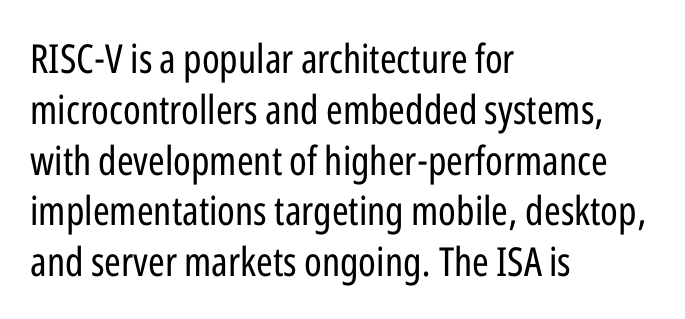
{"serif": "no", "italic": "no", "bold": "no", "weight": "regular", "width": "condensed", "stroke_contrast": "low", "x_height": "medium", "monospaced": "no", "underline": "no", "align": "left", "line_spacing": "normal", "line_spacing_ratio": 1.27, "letter_spacing": "normal", "letter_spacing_em": 0.0, "glyph_px": 40}
